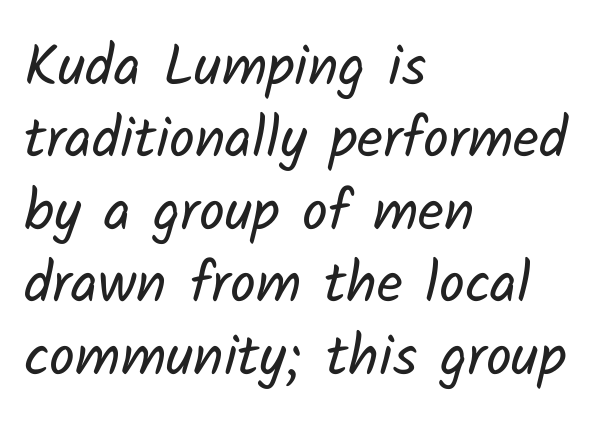
{"serif": "no", "bold": "no", "weight": "regular", "width": "normal", "stroke_contrast": "low", "x_height": "medium", "monospaced": "no", "underline": "no", "align": "left", "line_spacing": "normal", "line_spacing_ratio": 1.27, "letter_spacing": "normal", "letter_spacing_em": 0.0, "glyph_px": 57}
